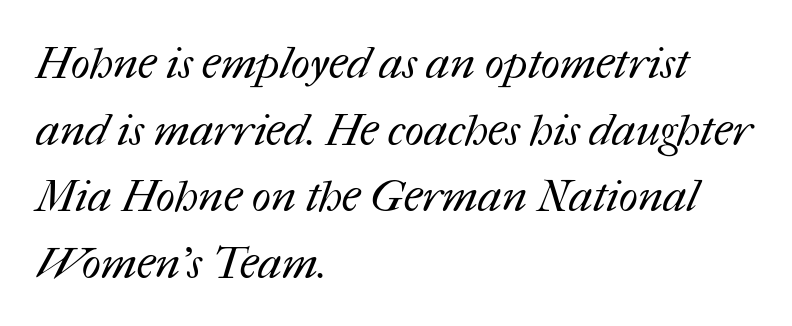
{"bold": "no", "weight": "regular", "width": "normal", "stroke_contrast": "medium", "x_height": "medium", "monospaced": "no", "underline": "no", "align": "left", "line_spacing": "normal", "line_spacing_ratio": 1.48, "letter_spacing": "normal", "letter_spacing_em": 0.0, "glyph_px": 45}
